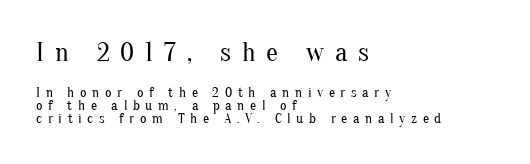
The image shows 27 px text type, upright; set left-aligned, tight line spacing (0.96x), unusually wide letter spacing (+0.4 em), not underlined; the first (top) block is 1.93x larger.
